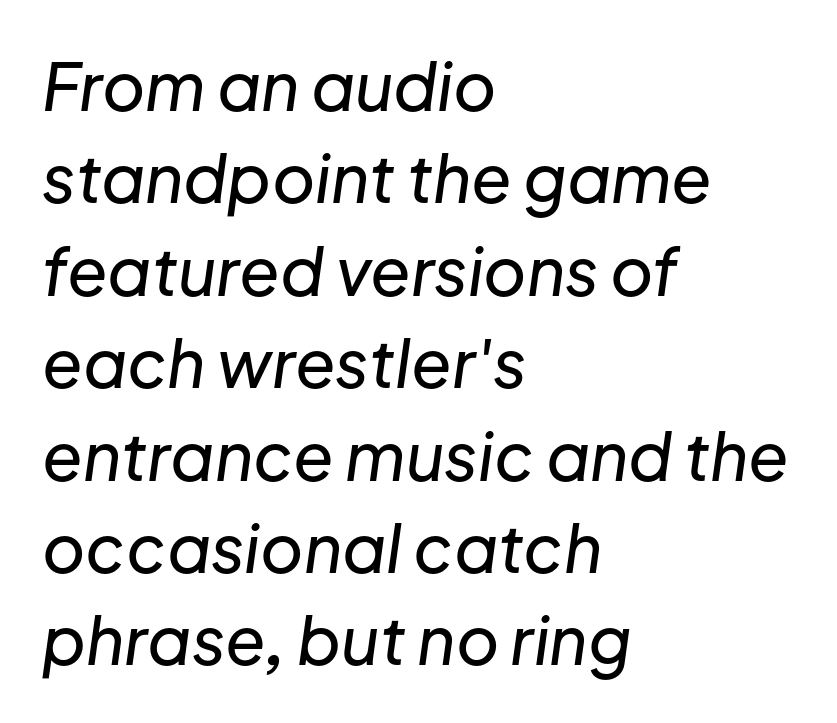
The image shows 66 px text type, italic (leaning right); set left-aligned, normal line spacing (1.4x), normal letter spacing, not underlined; low stroke contrast and a medium x-height.
